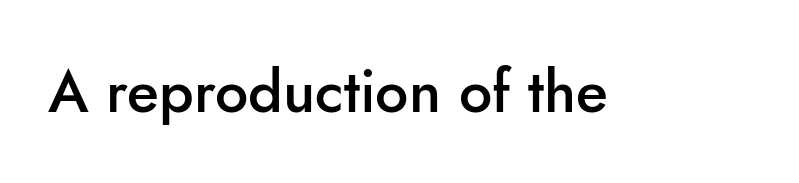
Spacing verdict: proportional, widths tailored to each character. Designer's note — italics off, roman on. This sample uses plain, unmodified letter spacing. Any mark beneath the type? The region is blank. Semibold letterforms, between regular and bold. Grotesque or geometric, the face here clearly has no serifs.
